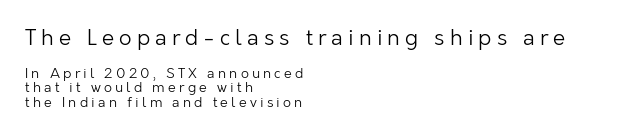
Two sizes are in play, and the larger belongs to the first block. The space between consecutive lines is stingy. Weight: in the light-to-regular range. If you drew a ruler down the left edge, every line would touch it. A clean baseline with only descenders dipping below it.
